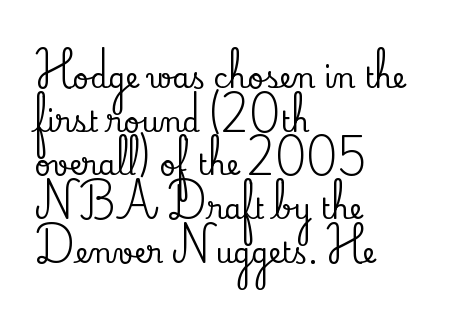
Q: Is the text italic (slanted)? A: No, it is upright.
Q: Is the typeface a serif or a sans-serif typeface? A: Serif.
Q: Is the text underlined? A: No.
Q: How is the paragraph aligned? A: Left-aligned.
Q: Is the spacing between letters normal or unusually wide? A: Normal.
Q: Is the spacing between lines tight, normal or loose? A: Normal.
Q: Width (condensed, normal, or wide)? A: Normal.
Q: Stroke contrast? A: Low.
Q: x-height? A: Small.
Q: Monospaced? A: No.
